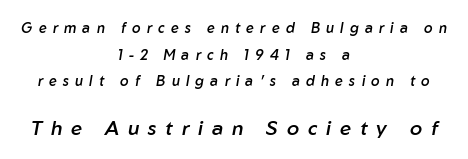
Q: Is the text bold? A: Semi-bold.
Q: Is the text italic (slanted)? A: Yes, it leans right by about 10 degrees.
Q: Is the text underlined? A: No.
Q: How is the paragraph aligned? A: Centered.
Q: Is the spacing between letters normal or unusually wide? A: Unusually wide.
Q: Is the spacing between lines tight, normal or loose? A: Loose.
Q: Which block of text is set in a larger size, the first (top) or the second (bottom)? A: The second (bottom) one.
